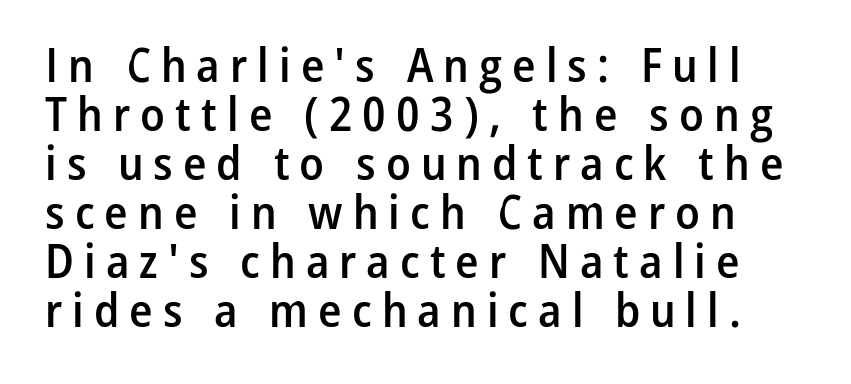
Q: Is the text bold? A: Semi-bold.
Q: Is the text italic (slanted)? A: No, it is upright.
Q: Is the typeface a serif or a sans-serif typeface? A: Sans-serif.
Q: Is the text underlined? A: No.
Q: Is the spacing between letters normal or unusually wide? A: Unusually wide.
Q: Is the spacing between lines tight, normal or loose? A: Tight.
Q: Width (condensed, normal, or wide)? A: Condensed.
Q: Stroke contrast? A: Low.
Q: x-height? A: Medium.
Q: Monospaced? A: No.
